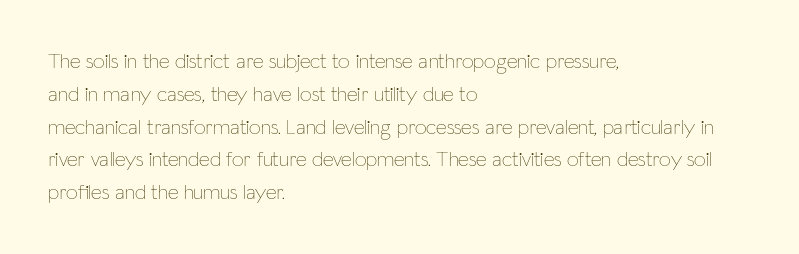
Upright lettering throughout. The rows are spaced the way most documents space them. These lines stack with their left ends in a neat column. The space beneath each line is pristine and unruled. This sample uses plain, unmodified letter spacing. Stem width sits at or under what a default text font uses.
